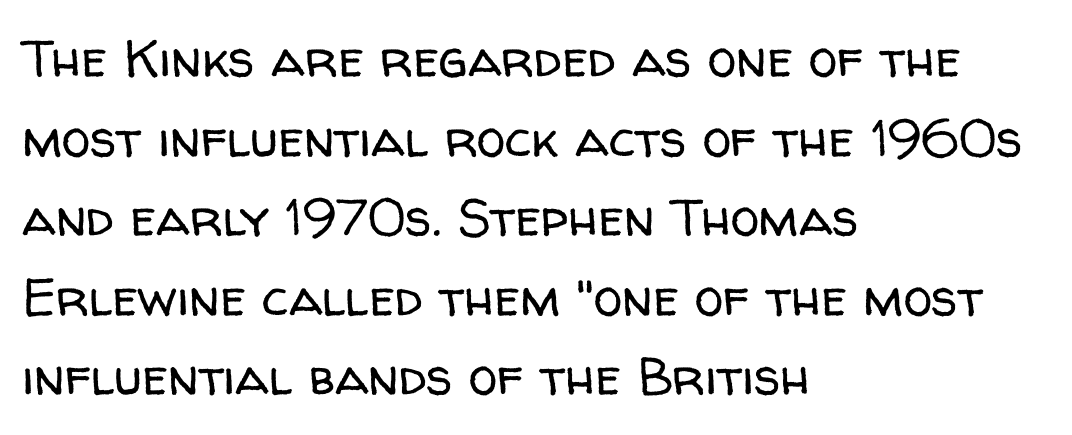
The passage shown is not underscored anywhere. The cut favours lightness, reaching ordinary text weight at its darkest. You could not count columns in this text — the font is proportionally spaced. The line texture is even and compact thanks to regular tracking. This block has exactly the height ordinary leading produces. A student would call this left alignment; a typographer would say flush left, rag right.
